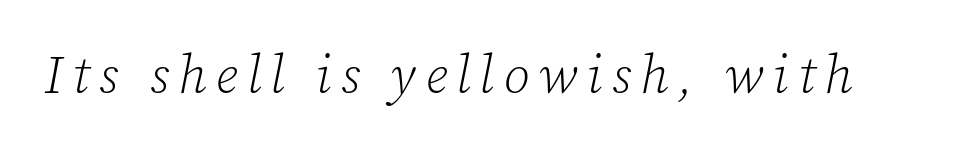
The image shows 53 px light serif type, italic (leaning right); set not underlined; low stroke contrast and a medium x-height.
